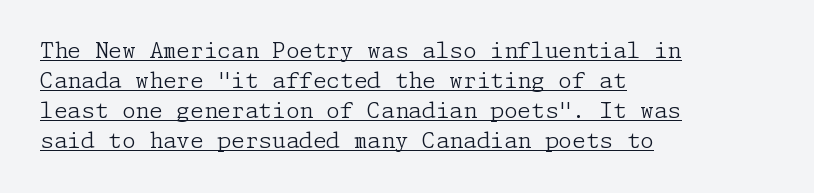
{"italic": "no", "bold": "no", "underline": "yes", "align": "left", "line_spacing": "normal", "line_spacing_ratio": 1.36, "letter_spacing": "normal", "letter_spacing_em": 0.0, "glyph_px": 22}
